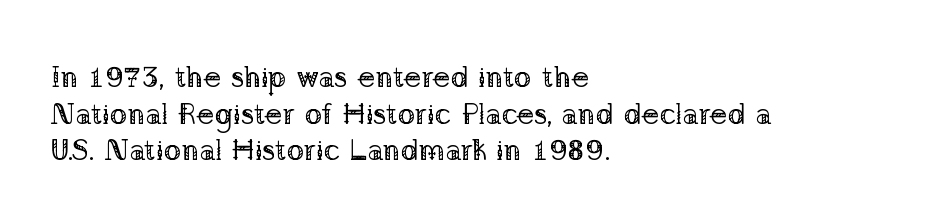
Q: Is the text bold? A: No.
Q: Is the text italic (slanted)? A: No, it is upright.
Q: Is the typeface a serif or a sans-serif typeface? A: Serif.
Q: Is the text underlined? A: No.
Q: How is the paragraph aligned? A: Left-aligned.
Q: Is the spacing between letters normal or unusually wide? A: Normal.
Q: Width (condensed, normal, or wide)? A: Normal.
Q: Stroke contrast? A: Low.
Q: x-height? A: Medium.
Q: Monospaced? A: No.
